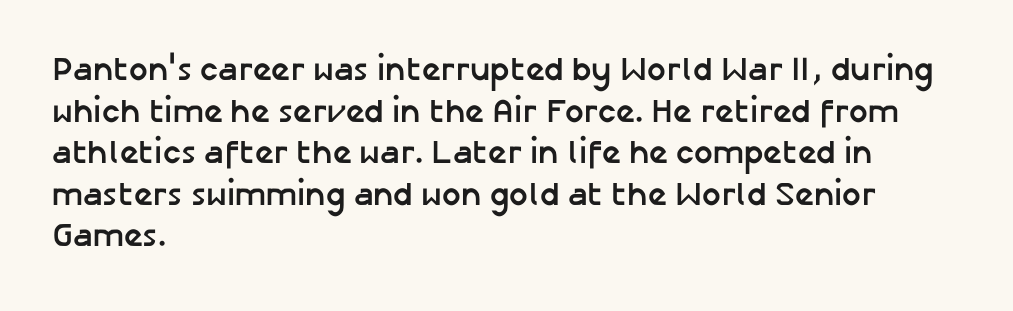
{"serif": "no", "italic": "no", "bold": "yes", "weight": "semibold", "width": "normal", "stroke_contrast": "low", "x_height": "medium", "monospaced": "no", "underline": "no", "align": "left", "line_spacing": "normal", "line_spacing_ratio": 1.26, "letter_spacing": "normal", "letter_spacing_em": 0.0, "glyph_px": 33}
